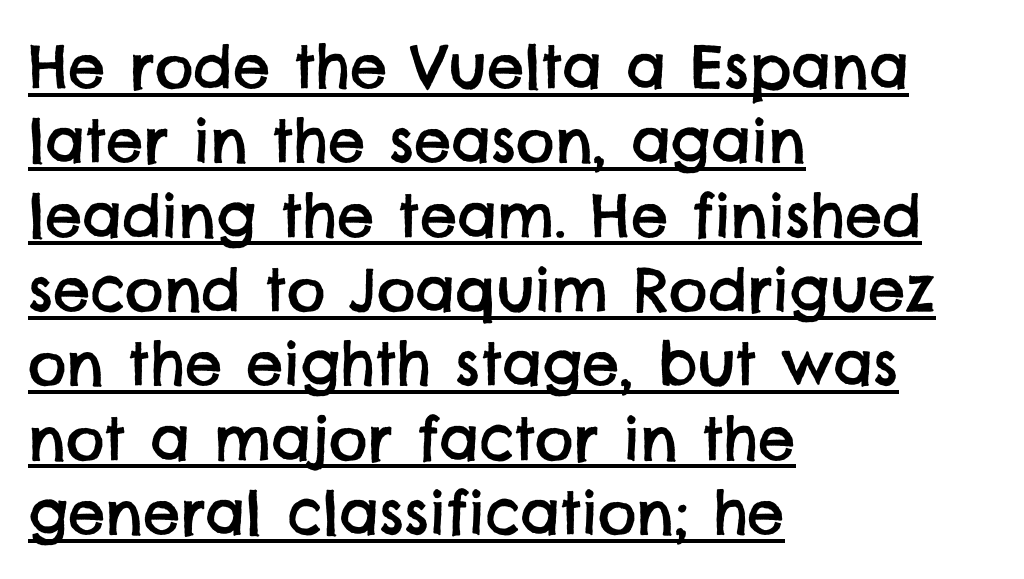
Nope, no serifs anywhere on these letters. Inter-character spacing is left at the font's built-in metrics. Here the designer chose a conventional face with non-uniform glyph widths. Compared with a centered layout, this one pins lines to the left instead. Leading: standard.
